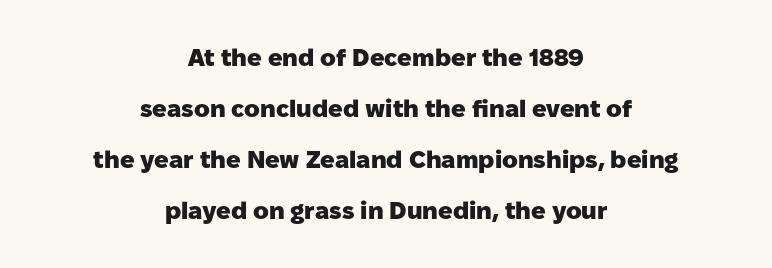
Q: Is the text bold? A: Yes.
Q: Is the text italic (slanted)? A: No, it is upright.
Q: Is the text underlined? A: No.
Q: How is the paragraph aligned? A: Centered.
Q: Is the spacing between letters normal or unusually wide? A: Normal.
Q: Is the spacing between lines tight, normal or loose? A: Loose.
